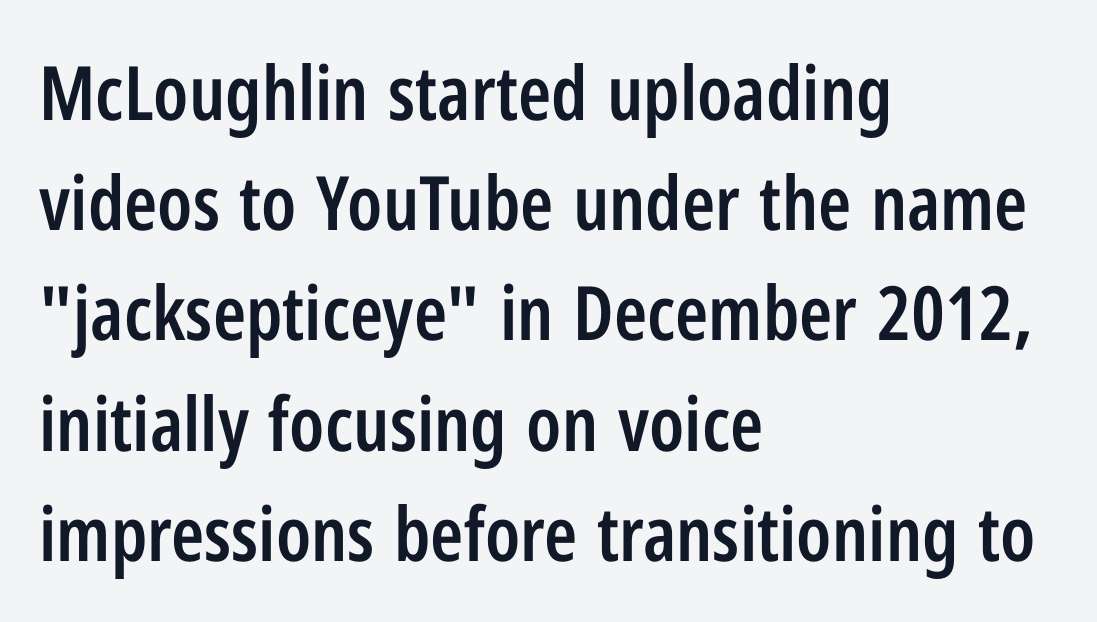
Q: Is the text bold? A: Semi-bold.
Q: Is the text italic (slanted)? A: No, it is upright.
Q: Is the typeface a serif or a sans-serif typeface? A: Sans-serif.
Q: Is the text underlined? A: No.
Q: How is the paragraph aligned? A: Left-aligned.
Q: Is the spacing between letters normal or unusually wide? A: Normal.
Q: Is the spacing between lines tight, normal or loose? A: Normal.
Q: Width (condensed, normal, or wide)? A: Condensed.
Q: Stroke contrast? A: Low.
Q: x-height? A: Medium.
Q: Monospaced? A: No.
